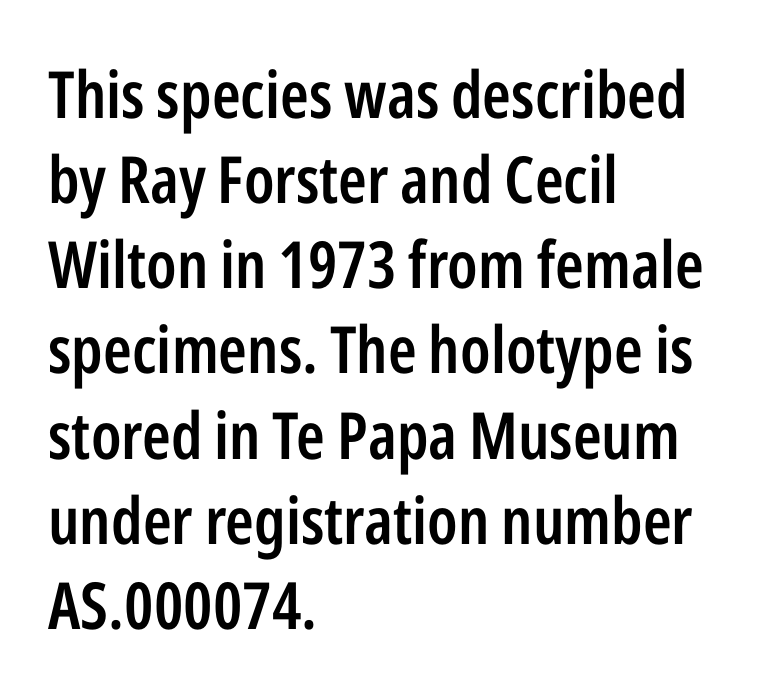
These lines are set flush left with a ragged right edge. Normally led — the rows are evenly, conventionally spaced. Tracking here is standard; glyphs follow each other at the usual distance. Spacing verdict: proportional, widths tailored to each character. What kind of face is this? One without serifs — a sans. A typesetter would mark this as roman, not italic.
